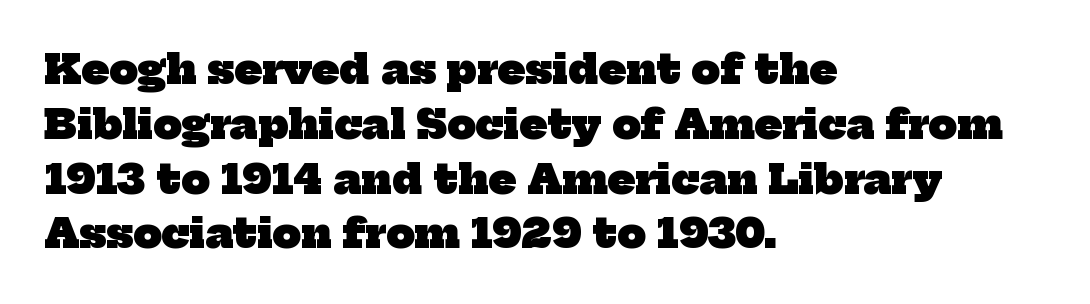
The image shows 40 px heavy serif type; set left-aligned, normal line spacing (1.37x), normal letter spacing, not underlined; low stroke contrast and a medium x-height.
